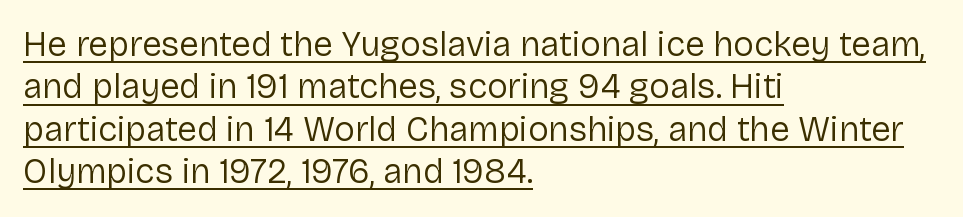
In terms of letterspacing, this is plain default setting. Is this a fixed-width face? No — the glyphs have proportional, varying widths. This sample is left-justified, so line endings fall wherever the words run out. Quick note: not italic, upright. This sample uses a sans-serif face. A rule runs beneath these lines of type.
